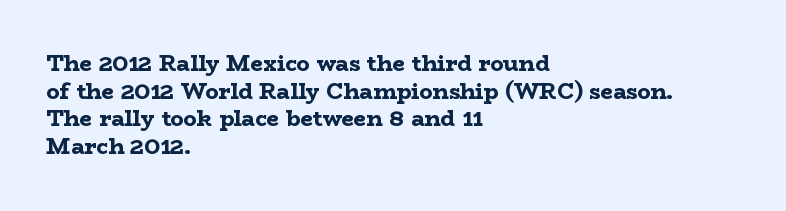
The image shows 22 px bold type, upright; set left-aligned, normal line spacing (1.26x), normal letter spacing, not underlined.
